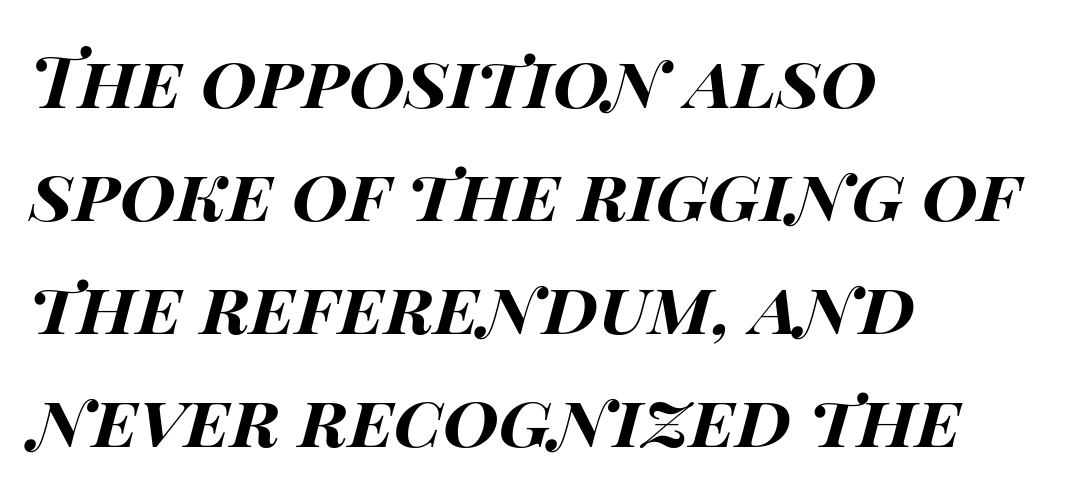
{"italic": "yes", "lean": "right", "slant_degrees": 15, "bold": "yes", "weight": "bold", "width": "wide", "stroke_contrast": "high", "x_height": "large", "monospaced": "no", "underline": "no", "align": "left", "line_spacing": "normal", "line_spacing_ratio": 1.57, "letter_spacing": "normal", "letter_spacing_em": 0.0, "glyph_px": 72}
